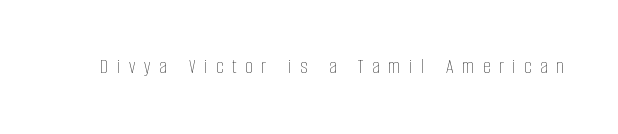
Counters stay open thanks to moderate or lighter strokes. No italicization has been applied; the sample stays upright. Letters rest on an invisible, unmarked baseline. Caption: expanded tracking, letters set apart.
